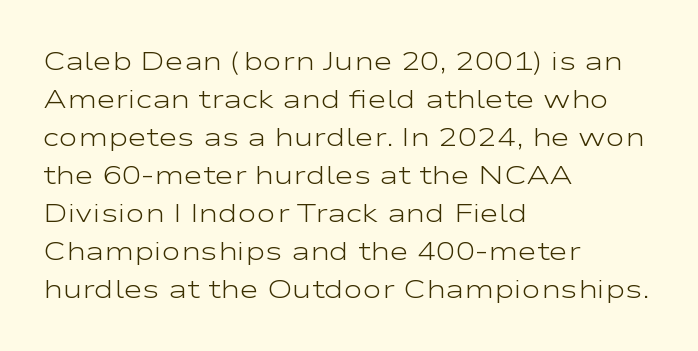
The image shows 26 px text type, upright; set left-aligned, normal line spacing (1.46x), normal letter spacing, not underlined.
